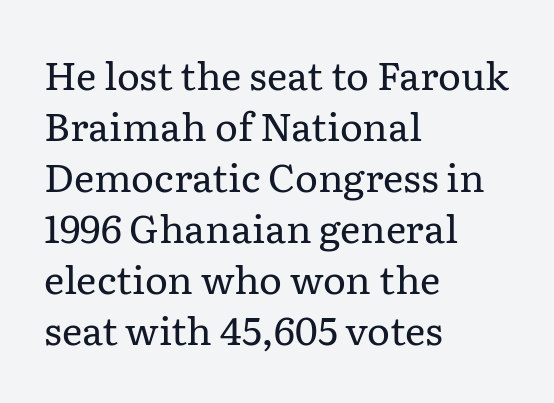
The image shows 39 px regular-weight serif type, upright; set left-aligned, normal line spacing (1.31x), normal letter spacing, not underlined; low stroke contrast and a medium x-height.
